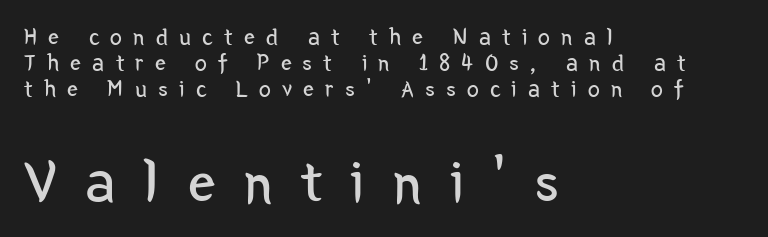
Caption: expanded tracking, letters set apart. The glyphs are unaccompanied by any horizontal stroke below them. Heft: none added — not bold. The designer dialed line spacing down below the default. The passage shown begins with its smaller block and ends with its larger one.
